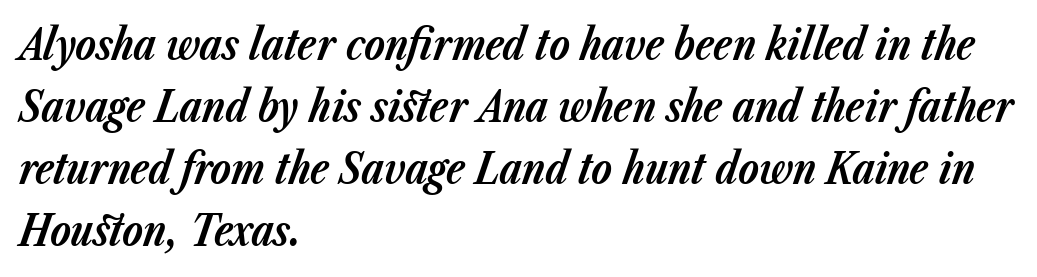
Q: Is the text bold? A: Yes.
Q: Is the text italic (slanted)? A: Yes, it leans right by about 23 degrees.
Q: Is the text underlined? A: No.
Q: How is the paragraph aligned? A: Left-aligned.
Q: Is the spacing between letters normal or unusually wide? A: Normal.
Q: Is the spacing between lines tight, normal or loose? A: Normal.
Q: Width (condensed, normal, or wide)? A: Normal.
Q: Stroke contrast? A: Low.
Q: x-height? A: Medium.
Q: Monospaced? A: No.
